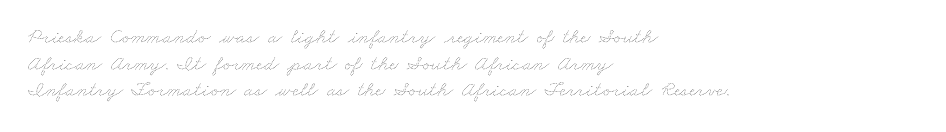
Q: Is the text bold? A: No.
Q: Is the text underlined? A: No.
Q: How is the paragraph aligned? A: Left-aligned.
Q: Is the spacing between letters normal or unusually wide? A: Normal.
Q: Is the spacing between lines tight, normal or loose? A: Normal.
